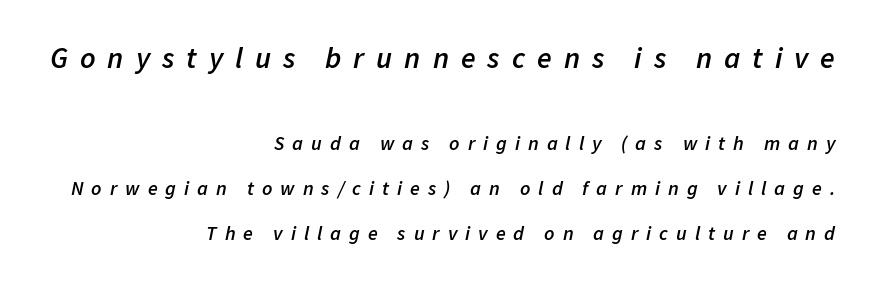
Q: Is the text bold? A: Semi-bold.
Q: Is the text italic (slanted)? A: Yes, it leans right by about 11 degrees.
Q: Is the text underlined? A: No.
Q: How is the paragraph aligned? A: Right-aligned.
Q: Is the spacing between letters normal or unusually wide? A: Unusually wide.
Q: Is the spacing between lines tight, normal or loose? A: Loose.
Q: Which block of text is set in a larger size, the first (top) or the second (bottom)? A: The first (top) one.
Q: Width (condensed, normal, or wide)? A: Normal.
Q: Stroke contrast? A: Low.
Q: x-height? A: Medium.
Q: Monospaced? A: No.
